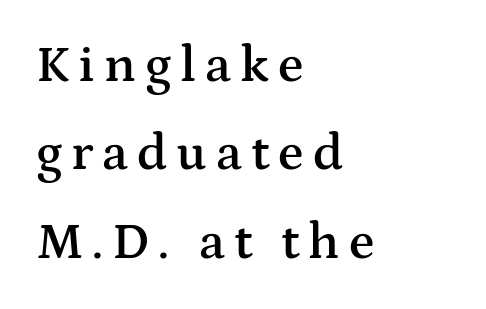
It's the straight-up-and-down kind of type. Evenly set lines give the paragraph a standard silhouette. Is the type bold? Partly — it's a semibold, heavier than regular but not fully bold. Little horizontal feet cap the strokes, marking this as serif type. The passage shown is typed in a proportional face where columns would drift.
